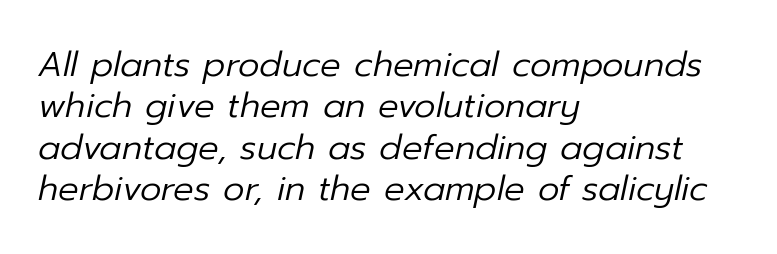
The image shows 34 px regular-weight type, italic (leaning right); set left-aligned, line spacing 1.22x, normal letter spacing, not underlined; low stroke contrast and a medium x-height.
